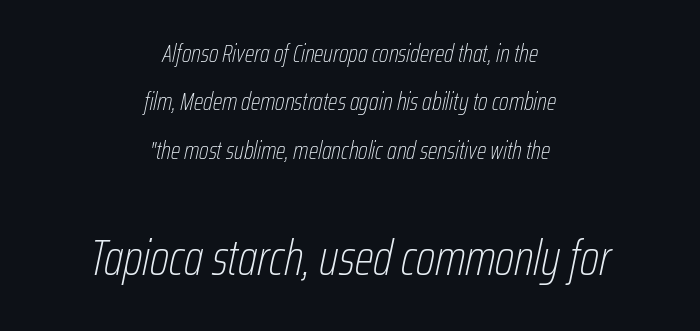
Q: Is the text bold? A: No.
Q: Is the text italic (slanted)? A: Yes, it leans right by about 12 degrees.
Q: Is the text underlined? A: No.
Q: How is the paragraph aligned? A: Centered.
Q: Is the spacing between letters normal or unusually wide? A: Normal.
Q: Is the spacing between lines tight, normal or loose? A: Loose.
Q: Which block of text is set in a larger size, the first (top) or the second (bottom)? A: The second (bottom) one.
Q: Width (condensed, normal, or wide)? A: Condensed.
Q: Stroke contrast? A: Low.
Q: x-height? A: Medium.
Q: Monospaced? A: No.
